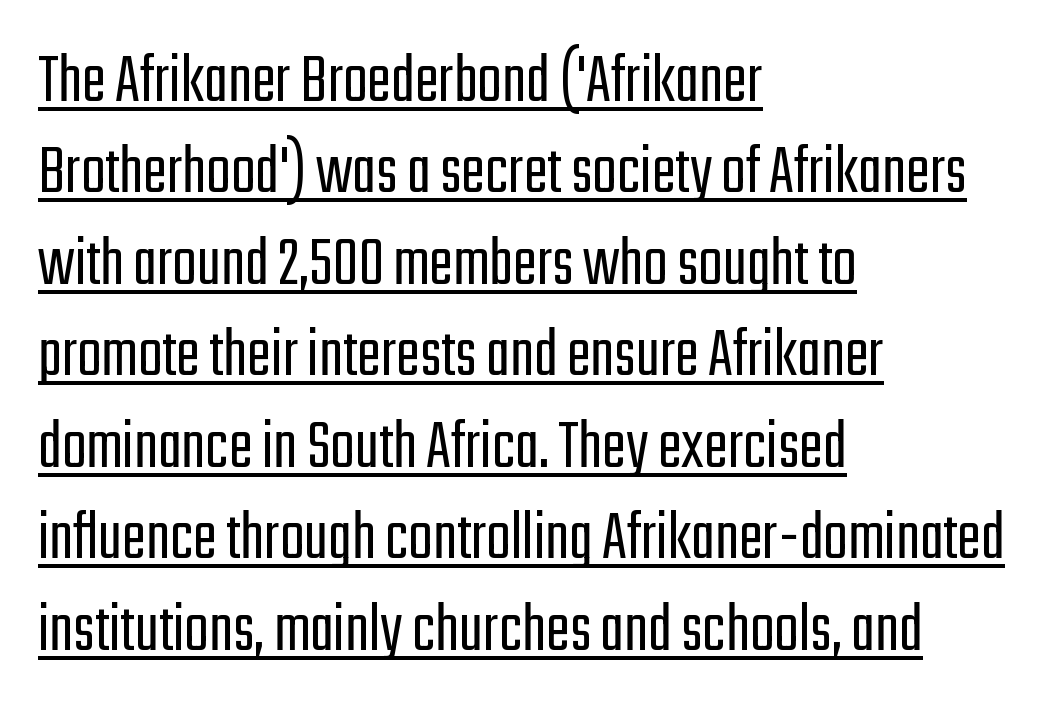
{"serif": "no", "italic": "no", "bold": "no", "weight": "light", "width": "condensed", "stroke_contrast": "low", "x_height": "medium", "monospaced": "no", "underline": "yes", "align": "left", "line_spacing": "normal", "line_spacing_ratio": 1.27, "letter_spacing": "normal", "letter_spacing_em": 0.0, "glyph_px": 72}
